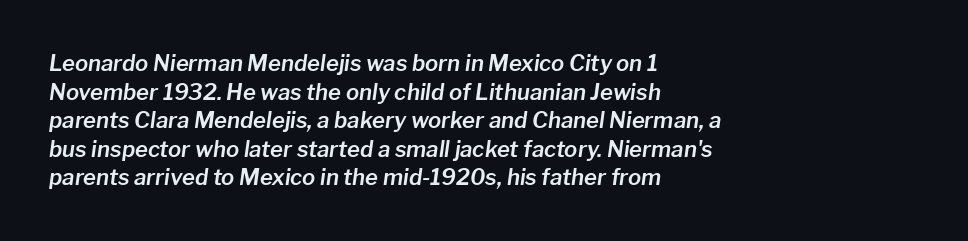
The image shows 22 px text type, italic (leaning right); set left-aligned, normal line spacing (1.3x), normal letter spacing, not underlined.
